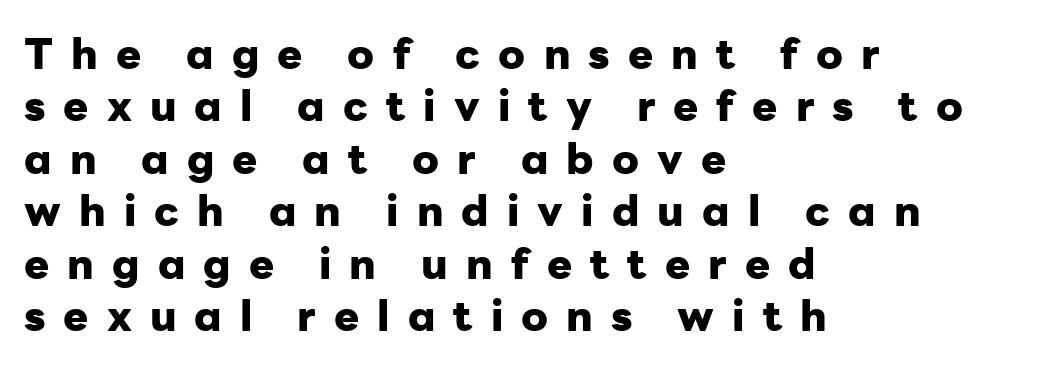
The image shows 42 px heavy sans-serif type, upright; set left-aligned, normal line spacing (1.25x), unusually wide letter spacing (+0.43 em), not underlined; low stroke contrast and a medium x-height.
